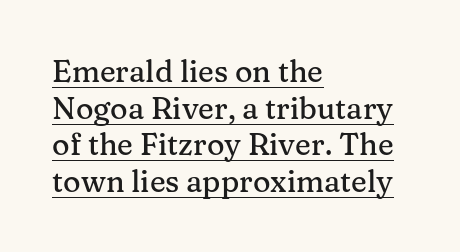
Q: Is the text italic (slanted)? A: No, it is upright.
Q: Is the typeface a serif or a sans-serif typeface? A: Serif.
Q: Is the text underlined? A: Yes.
Q: How is the paragraph aligned? A: Left-aligned.
Q: Is the spacing between letters normal or unusually wide? A: Normal.
Q: Width (condensed, normal, or wide)? A: Normal.
Q: Stroke contrast? A: Medium.
Q: x-height? A: Medium.
Q: Monospaced? A: No.
